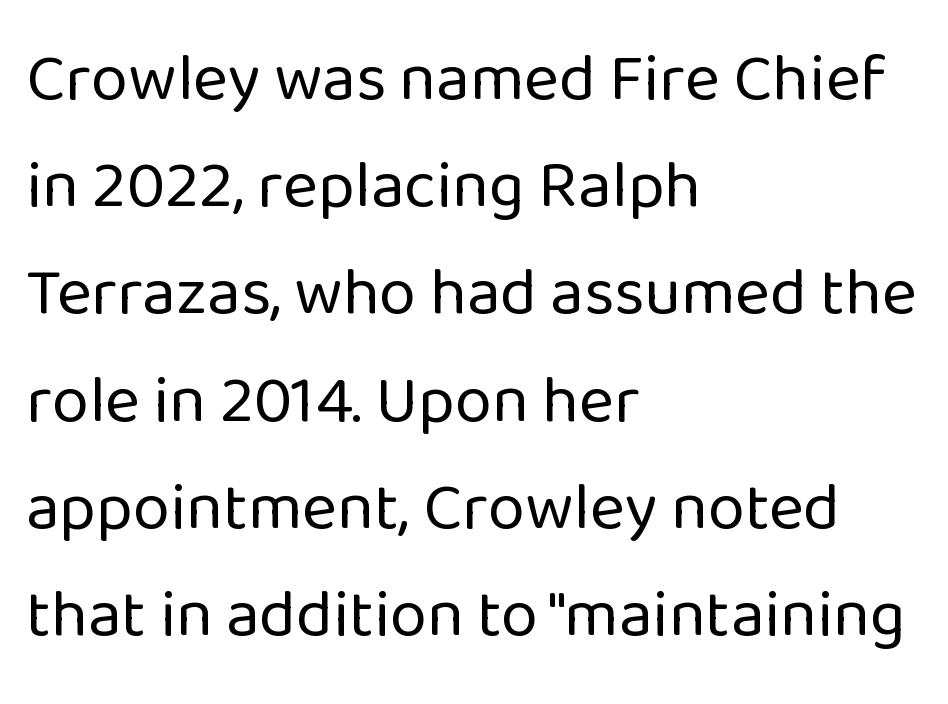
Each new line begins a customary step beneath the previous one. Rule under the text: the space is simply empty. When letters stand straight like this, we call the style roman or upright. Which margin do the lines hug? The left one — the right edge is uneven. Unlike a traditional serif, this face leaves its strokes unadorned. The weight would be labelled regular, book, light, or lighter still.
